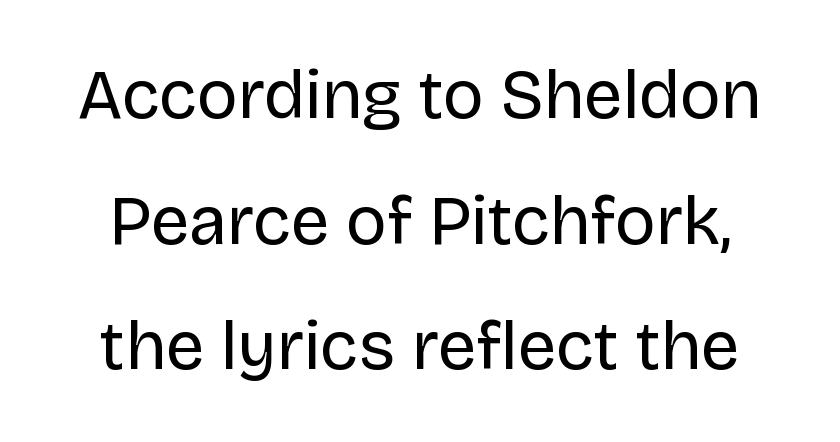
The image shows 69 px regular-weight sans-serif type, upright; set line spacing 1.82x, normal letter spacing, not underlined; low stroke contrast and a large x-height.
